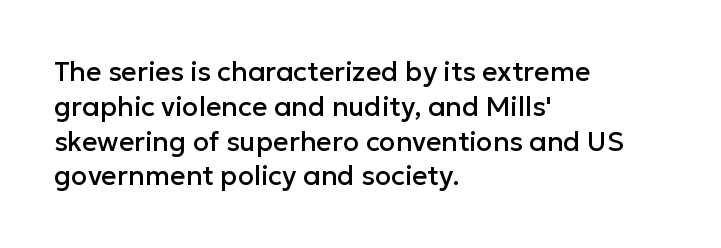
Students, observe: this is what conventionally led text looks like. This sample uses plain, unmodified letter spacing. Nobody drew a line under any word here. The typesetter chose a ragged-right arrangement here. Style check: upright.
